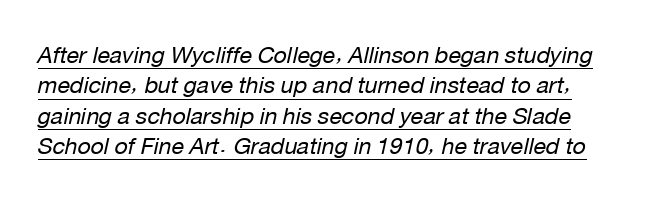
This rendering leaves character spacing at its baseline value. The typesetter chose a ragged-right arrangement here. Compared with ordinary roman type, these characters are visibly tilted. Rows of type keep a routine distance in the vertical direction.
